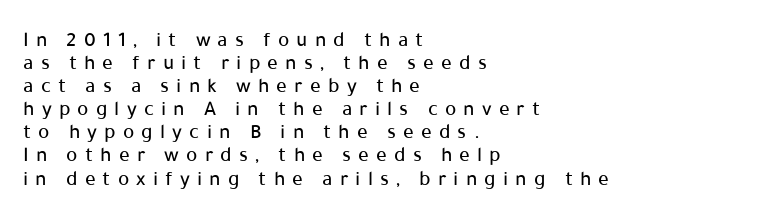
Display-style spreading of the glyphs; the letterfit is very open. Compared with a centered layout, this one pins lines to the left instead. Italic? Not at all — the glyphs are vertical. The gap between lines stays unmarked.
